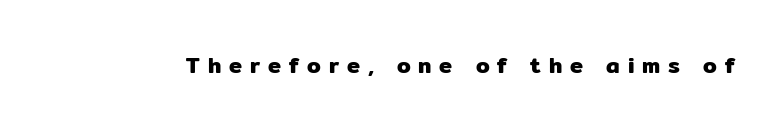
The image shows 22 px text type, upright; set unusually wide letter spacing (+0.36 em), not underlined.
